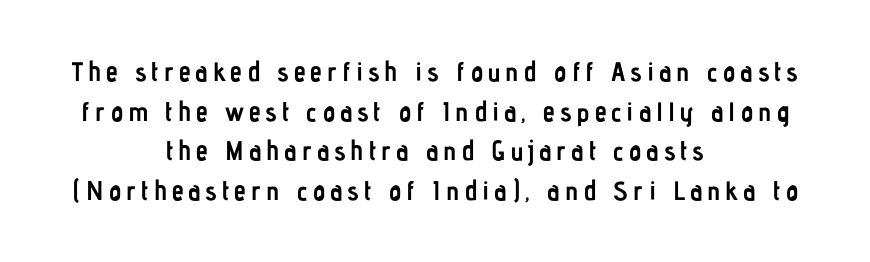
The image shows 27 px bold type, upright; set centered, normal line spacing (1.47x), not underlined.
